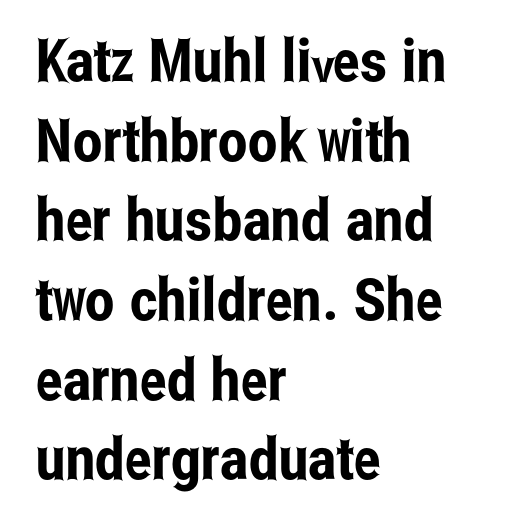
Q: Is the text italic (slanted)? A: No, it is upright.
Q: Is the typeface a serif or a sans-serif typeface? A: Sans-serif.
Q: Is the text underlined? A: No.
Q: How is the paragraph aligned? A: Left-aligned.
Q: Is the spacing between letters normal or unusually wide? A: Normal.
Q: Is the spacing between lines tight, normal or loose? A: Normal.
Q: Width (condensed, normal, or wide)? A: Condensed.
Q: Stroke contrast? A: Low.
Q: x-height? A: Medium.
Q: Monospaced? A: No.
